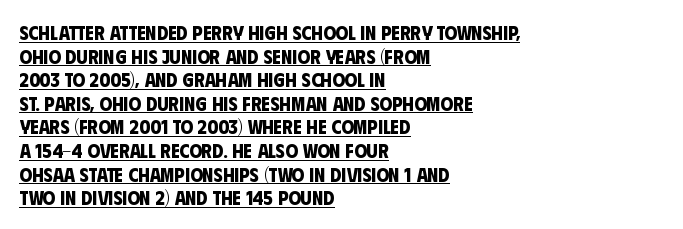
{"bold": "yes", "underline": "yes", "align": "left", "line_spacing_ratio": 1.18, "letter_spacing": "normal", "letter_spacing_em": 0.0, "glyph_px": 20}
